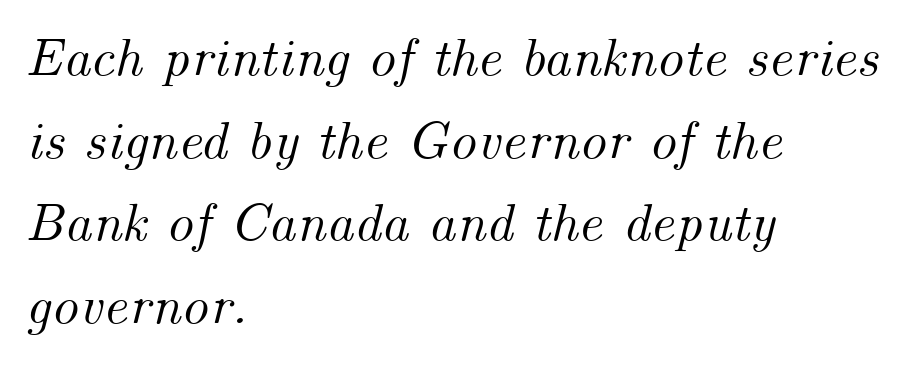
The image shows 54 px text type, italic (leaning right); set left-aligned, normal line spacing (1.53x), normal letter spacing, not underlined; medium stroke contrast and a small x-height.
